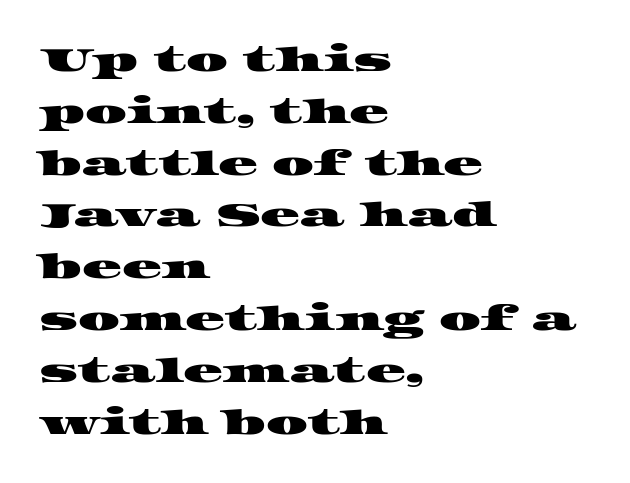
{"serif": "yes", "width": "wide", "stroke_contrast": "high", "x_height": "large", "monospaced": "no", "underline": "no", "align": "left", "line_spacing": "normal", "line_spacing_ratio": 1.57, "letter_spacing": "normal", "letter_spacing_em": 0.0, "glyph_px": 33}
